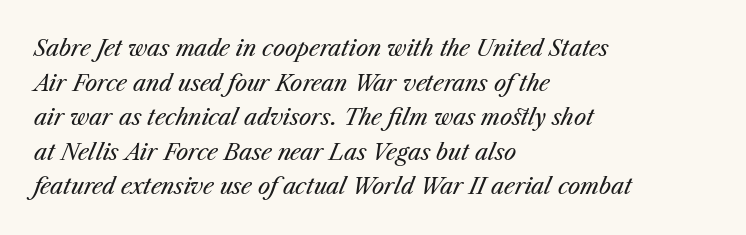
The image shows 22 px text type, italic (leaning right); set left-aligned, normal line spacing (1.57x), normal letter spacing, not underlined.
